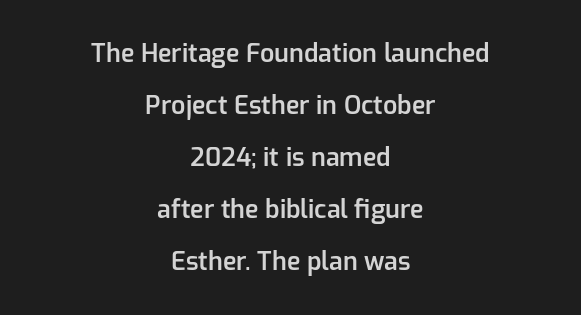
{"italic": "no", "bold": "semi", "underline": "no", "align": "center", "line_spacing": "loose", "line_spacing_ratio": 2.08, "letter_spacing": "normal", "letter_spacing_em": 0.0, "glyph_px": 25}
